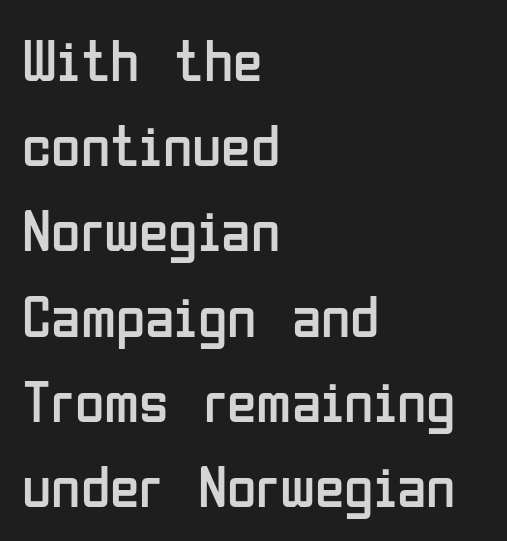
The passage shown is typed in a proportional face where columns would drift. Horizontally, the lines are justified to the leading edge only. Baseline-to-baseline distance is the conventional proportion of letter height. The baseline area is clear.
